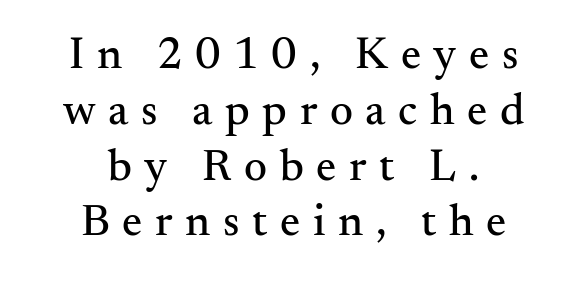
Q: Is the text italic (slanted)? A: No, it is upright.
Q: Is the typeface a serif or a sans-serif typeface? A: Serif.
Q: Is the text underlined? A: No.
Q: How is the paragraph aligned? A: Centered.
Q: Is the spacing between letters normal or unusually wide? A: Unusually wide.
Q: Width (condensed, normal, or wide)? A: Normal.
Q: Stroke contrast? A: Medium.
Q: x-height? A: Small.
Q: Monospaced? A: No.
